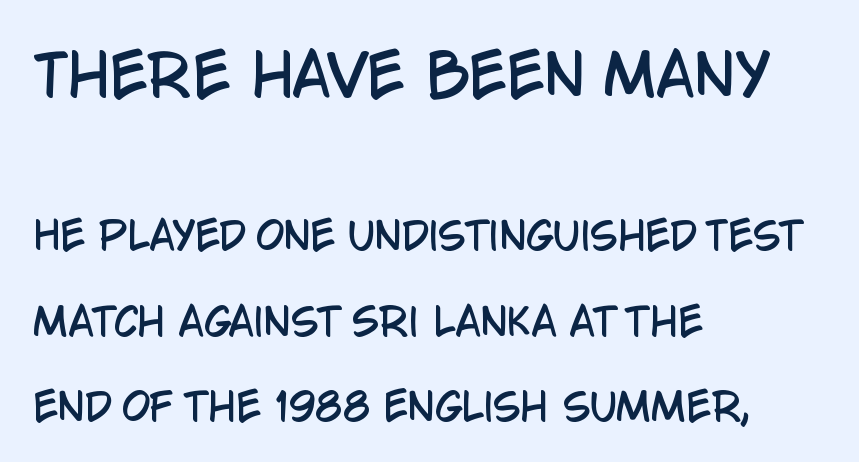
{"serif": "no", "italic": "no", "width": "condensed", "stroke_contrast": "low", "x_height": "large", "monospaced": "no", "underline": "no", "align": "left", "line_spacing": "loose", "line_spacing_ratio": 2.32, "letter_spacing": "normal", "letter_spacing_em": 0.0, "larger_block": "first", "size_ratio": 1.51, "glyph_px": 56}
